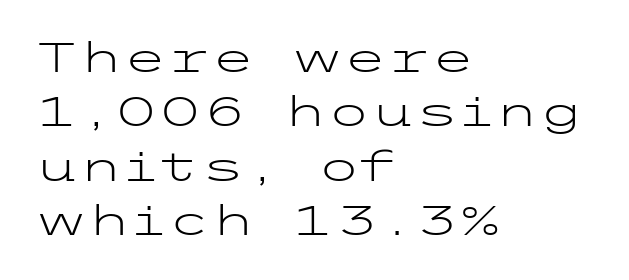
{"serif": "no", "italic": "no", "bold": "no", "weight": "light", "width": "wide", "stroke_contrast": "low", "x_height": "medium", "underline": "no", "align": "left", "line_spacing": "normal", "line_spacing_ratio": 1.36, "letter_spacing": "normal", "letter_spacing_em": 0.0, "glyph_px": 40}
